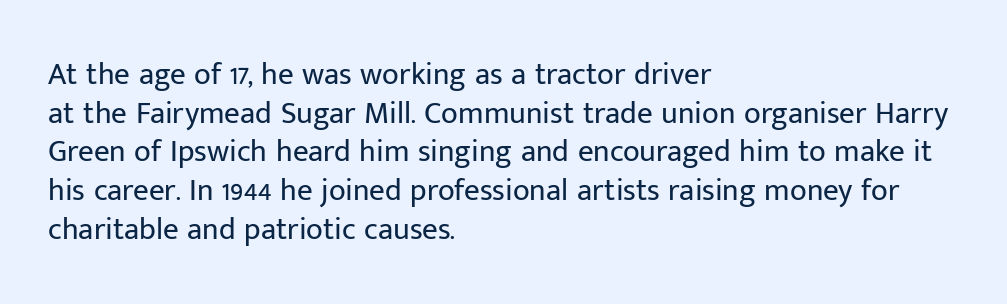
Q: Is the text bold? A: No.
Q: Is the text italic (slanted)? A: No, it is upright.
Q: Is the typeface a serif or a sans-serif typeface? A: Sans-serif.
Q: Is the text underlined? A: No.
Q: How is the paragraph aligned? A: Left-aligned.
Q: Is the spacing between letters normal or unusually wide? A: Normal.
Q: Is the spacing between lines tight, normal or loose? A: Normal.
Q: Width (condensed, normal, or wide)? A: Normal.
Q: Stroke contrast? A: Low.
Q: x-height? A: Medium.
Q: Monospaced? A: No.
